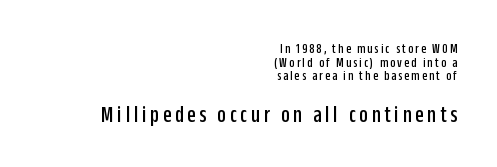
The image shows 24 px text type, upright; set right-aligned, tight line spacing (0.97x), not underlined; the second (bottom) block is 1.71x larger.
